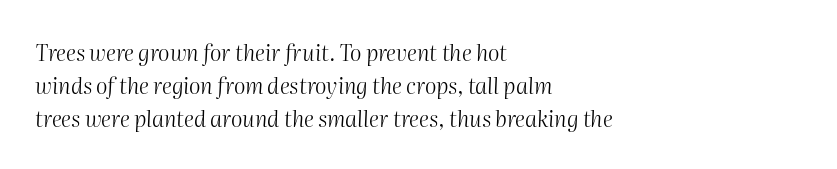
Q: Is the text bold? A: No.
Q: Is the text italic (slanted)? A: Yes, it leans right by about 2 degrees.
Q: Is the text underlined? A: No.
Q: How is the paragraph aligned? A: Left-aligned.
Q: Is the spacing between letters normal or unusually wide? A: Normal.
Q: Is the spacing between lines tight, normal or loose? A: Normal.
